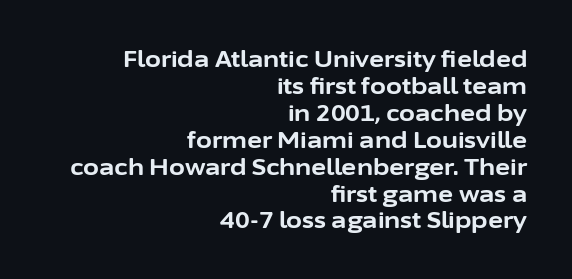
What stands out about the letter spacing? Nothing — it is the standard amount. Alignment: flush right. Italic? Not at all — the glyphs are vertical. What weight is shown? A full bold with thick strokes. Check the space under the baseline: it is left empty.
